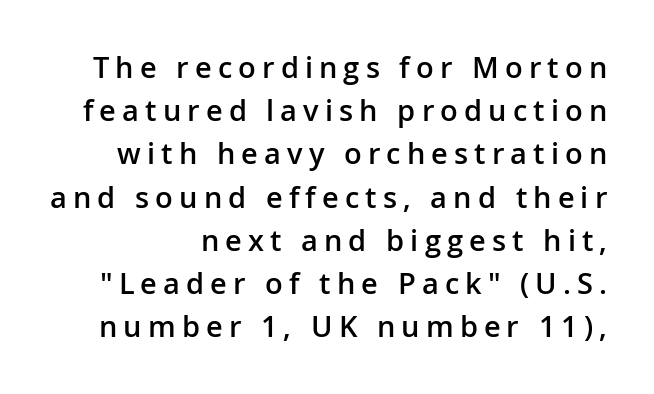
{"serif": "no", "italic": "no", "bold": "semi", "weight": "semibold", "width": "normal", "stroke_contrast": "low", "x_height": "medium", "monospaced": "no", "underline": "no", "line_spacing": "normal", "line_spacing_ratio": 1.49, "letter_spacing": "wide", "letter_spacing_em": 0.21, "glyph_px": 29}
